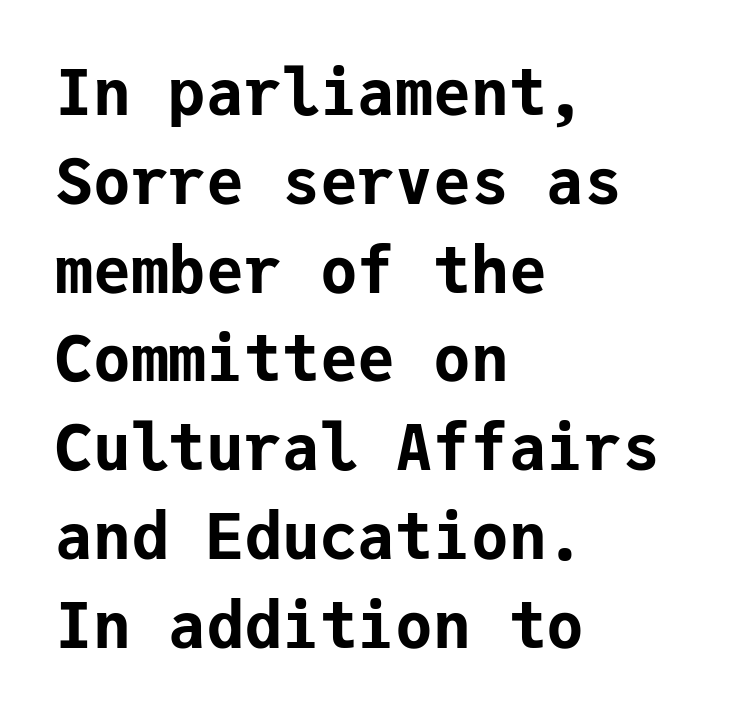
Between one letter and the next there's only the usual sliver of space. The lettering holds an erect, upright posture throughout. This rendering features lettering with no underline. This sample is left-justified, so line endings fall wherever the words run out. Is this a sans? Yes — the strokes have no serifs. How would I describe the line gaps? Plain and ordinary.
